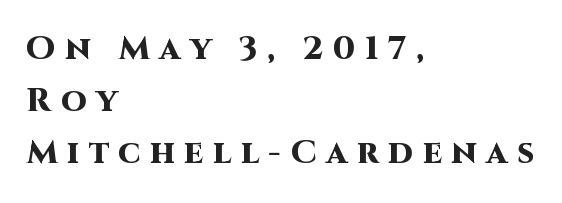
Q: Is the text bold? A: Yes.
Q: Is the text italic (slanted)? A: No, it is upright.
Q: Is the typeface a serif or a sans-serif typeface? A: Sans-serif.
Q: Is the text underlined? A: No.
Q: How is the paragraph aligned? A: Left-aligned.
Q: Is the spacing between letters normal or unusually wide? A: Unusually wide.
Q: Is the spacing between lines tight, normal or loose? A: Normal.
Q: Width (condensed, normal, or wide)? A: Normal.
Q: Stroke contrast? A: High.
Q: x-height? A: Large.
Q: Monospaced? A: No.
